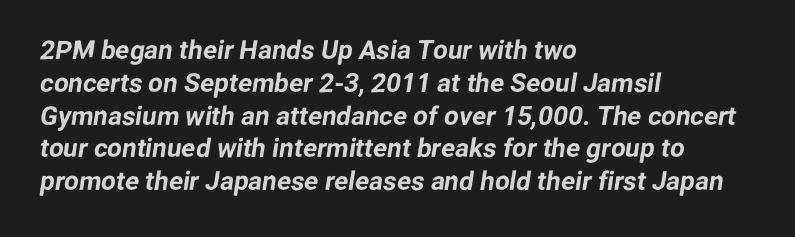
{"underline": "no", "align": "left", "line_spacing": "normal", "line_spacing_ratio": 1.26, "letter_spacing": "normal", "letter_spacing_em": 0.0, "glyph_px": 26}
